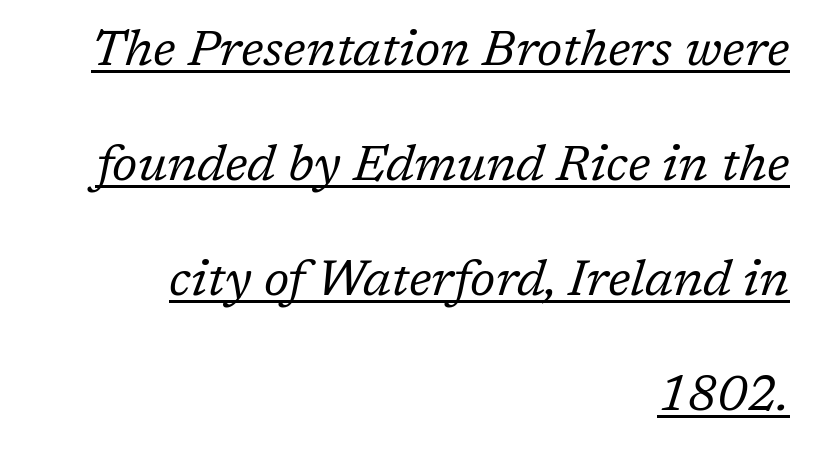
{"serif": "yes", "italic": "yes", "lean": "right", "slant_degrees": 17, "bold": "no", "weight": "regular", "width": "normal", "stroke_contrast": "low", "x_height": "medium", "monospaced": "no", "underline": "yes", "align": "right", "line_spacing": "loose", "line_spacing_ratio": 2.3, "letter_spacing": "normal", "letter_spacing_em": 0.0, "glyph_px": 50}
